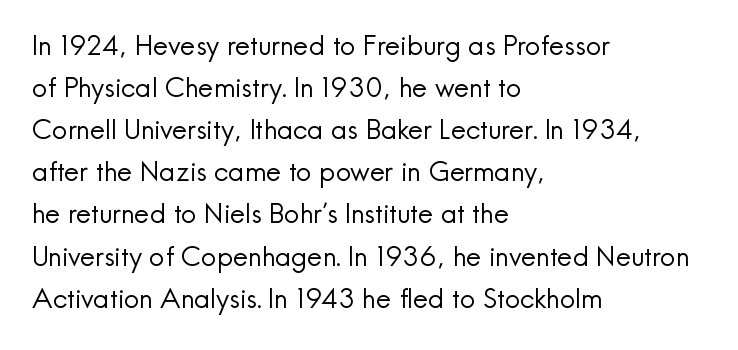
The image shows 27 px text type, upright; set left-aligned, normal line spacing (1.56x), normal letter spacing, not underlined.
